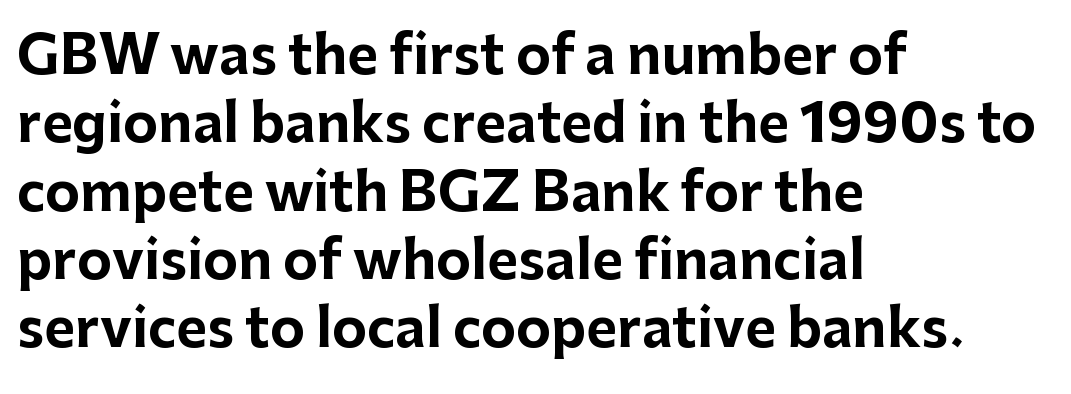
{"serif": "no", "italic": "no", "bold": "yes", "weight": "bold", "width": "normal", "stroke_contrast": "low", "x_height": "medium", "monospaced": "no", "underline": "no", "align": "left", "line_spacing": "normal", "line_spacing_ratio": 1.29, "letter_spacing": "normal", "letter_spacing_em": 0.0, "glyph_px": 53}
